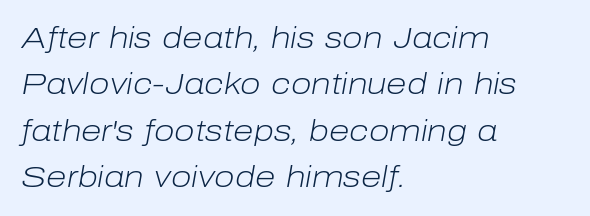
Q: Is the text bold? A: No.
Q: Is the text italic (slanted)? A: Yes, it leans right by about 10 degrees.
Q: Is the text underlined? A: No.
Q: How is the paragraph aligned? A: Left-aligned.
Q: Is the spacing between letters normal or unusually wide? A: Normal.
Q: Is the spacing between lines tight, normal or loose? A: Normal.
Q: Width (condensed, normal, or wide)? A: Normal.
Q: Stroke contrast? A: Low.
Q: x-height? A: Medium.
Q: Monospaced? A: No.
